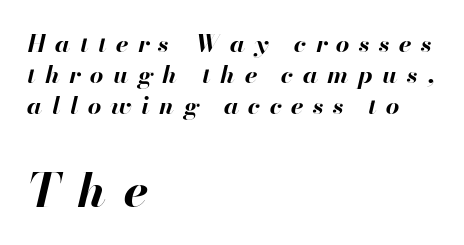
Q: Is the text bold? A: Yes.
Q: Is the text italic (slanted)? A: Yes, it leans right by about 13 degrees.
Q: Is the text underlined? A: No.
Q: How is the paragraph aligned? A: Left-aligned.
Q: Is the spacing between letters normal or unusually wide? A: Unusually wide.
Q: Is the spacing between lines tight, normal or loose? A: Normal.
Q: Which block of text is set in a larger size, the first (top) or the second (bottom)? A: The second (bottom) one.
Q: Width (condensed, normal, or wide)? A: Normal.
Q: Stroke contrast? A: High.
Q: x-height? A: Small.
Q: Monospaced? A: No.
